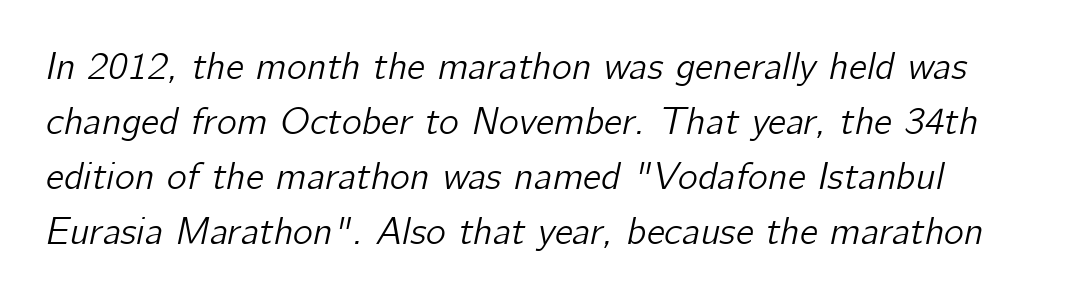
The image shows 38 px text type, italic (leaning right); set left-aligned, normal line spacing (1.45x), normal letter spacing, not underlined; low stroke contrast and a medium x-height.
